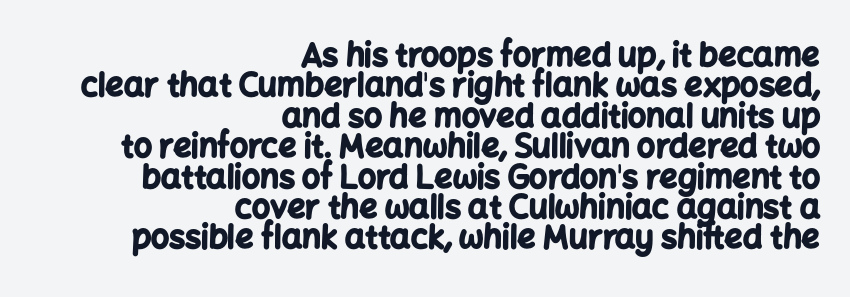
Each letter keeps its own natural width here, so spacing adapts to shape. A student would call this right alignment; a typographer would say flush right, rag left. Designer's note — italics off, roman on. The foot of each line stays bare and open. Leading: reduced. Heft: maximum for text — a bold.
